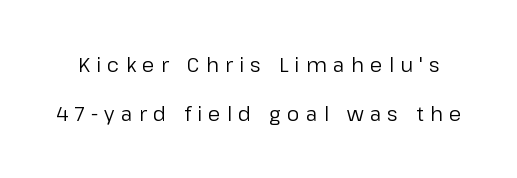
Weight: not bold — regular or lighter. Vertical strokes here are truly vertical. Is the letter spacing exaggerated? Yes — the characters are pushed far apart. Descenders hang freely into open space.
